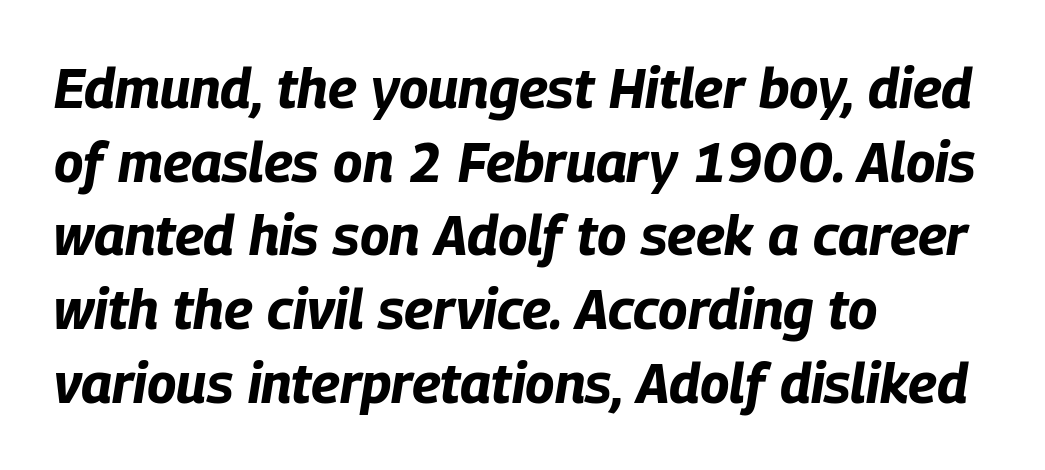
{"italic": "yes", "lean": "right", "slant_degrees": 9, "bold": "yes", "weight": "bold", "width": "condensed", "stroke_contrast": "low", "x_height": "large", "monospaced": "no", "underline": "no", "align": "left", "line_spacing": "normal", "line_spacing_ratio": 1.34, "letter_spacing": "normal", "letter_spacing_em": 0.0, "glyph_px": 55}
